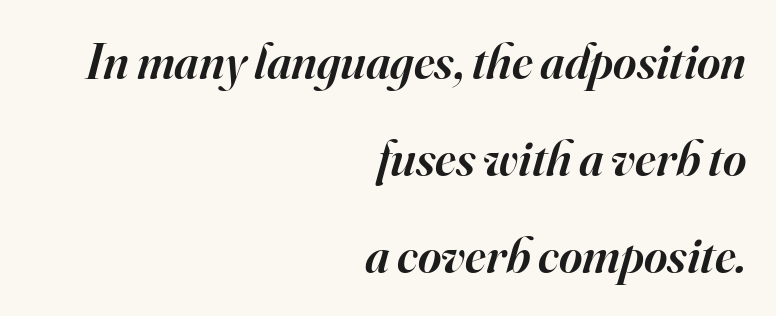
The image shows 50 px semibold serif type, italic (leaning right); set right-aligned, loose line spacing (1.94x), normal letter spacing, not underlined; high stroke contrast and a small x-height.
